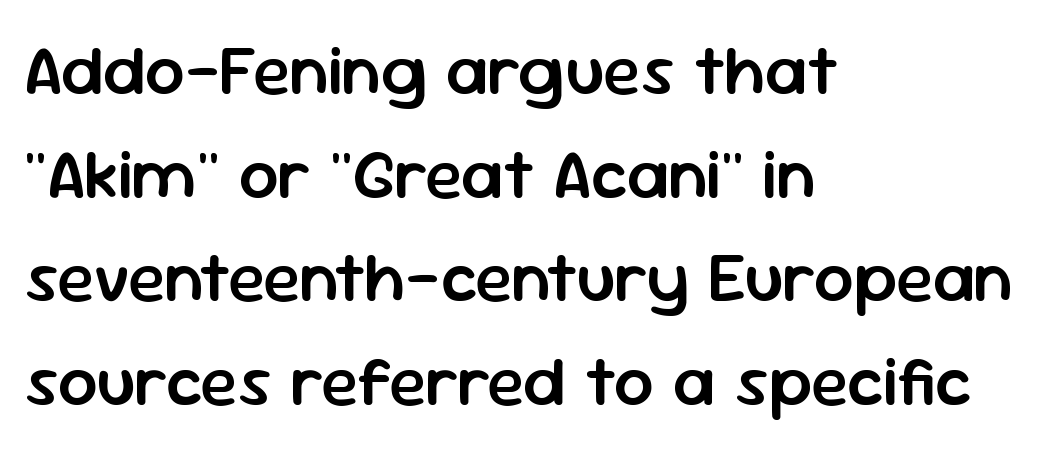
The image shows 70 px semibold sans-serif type, upright; set left-aligned, normal line spacing (1.48x), normal letter spacing, not underlined; low stroke contrast and a medium x-height.
